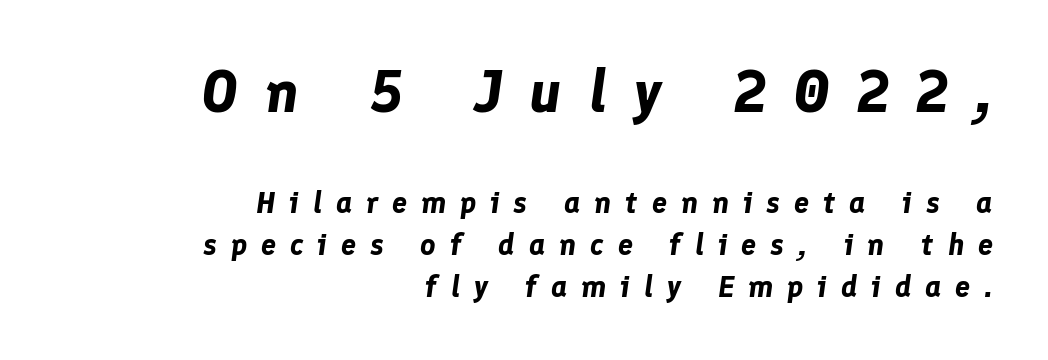
Q: Is the text bold? A: Yes.
Q: Is the text italic (slanted)? A: Yes, it leans right by about 8 degrees.
Q: Is the text underlined? A: No.
Q: How is the paragraph aligned? A: Right-aligned.
Q: Is the spacing between letters normal or unusually wide? A: Unusually wide.
Q: Is the spacing between lines tight, normal or loose? A: Normal.
Q: Which block of text is set in a larger size, the first (top) or the second (bottom)? A: The first (top) one.
Q: Width (condensed, normal, or wide)? A: Normal.
Q: Stroke contrast? A: Low.
Q: x-height? A: Medium.
Q: Monospaced? A: No.
